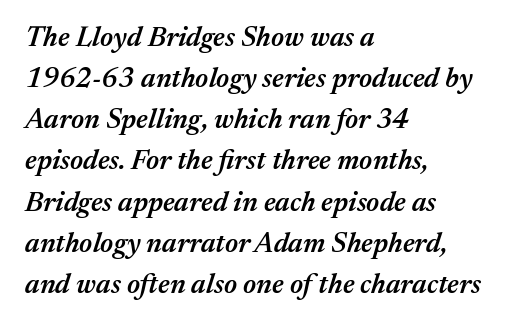
No extra tracking has been applied to these lines. This rendering uses left alignment, leaving the right contour irregular. The rendering uses natural spacing where letterforms have individual widths. In terms of leading, this rendering sits right in the middle.
